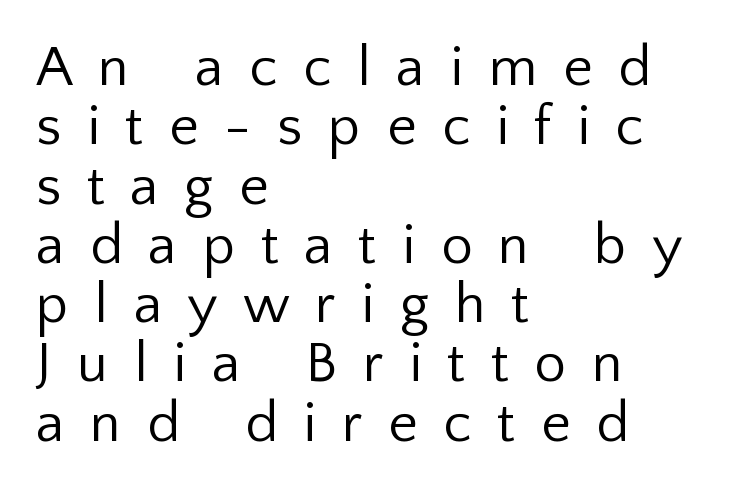
{"serif": "no", "italic": "no", "bold": "no", "weight": "regular", "width": "normal", "stroke_contrast": "low", "x_height": "medium", "monospaced": "no", "underline": "no", "align": "left", "line_spacing": "tight", "line_spacing_ratio": 1.04, "letter_spacing": "wide", "letter_spacing_em": 0.45, "glyph_px": 57}
